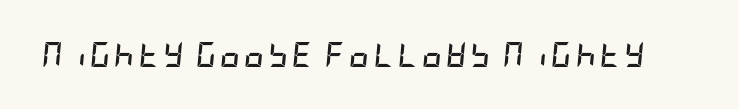
Q: Is the text bold? A: Yes.
Q: Is the text italic (slanted)? A: Yes, it leans right by about 5 degrees.
Q: Is the text underlined? A: No.
